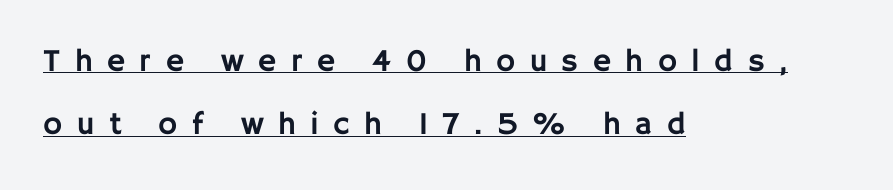
The horizontal fit of the characters is loose and conspicuously gappy. Beneath each row of characters lies a ruled line. Think of a printed novel: that variable character pitch is what you see here. Every stem runs plumb, perpendicular to the baseline. Serif or sans? Sans — the stroke terminals are bare.
